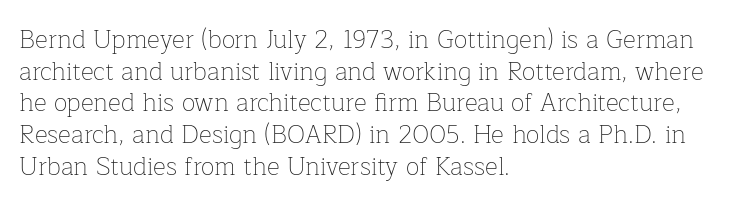
The image shows 25 px text type, upright; set left-aligned, normal line spacing (1.27x), normal letter spacing, not underlined.
